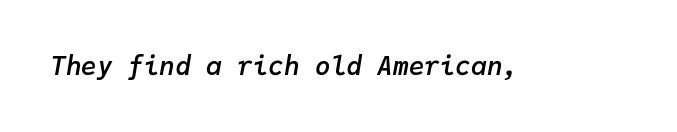
The image shows 26 px text type, italic (leaning right); set normal letter spacing, not underlined.
